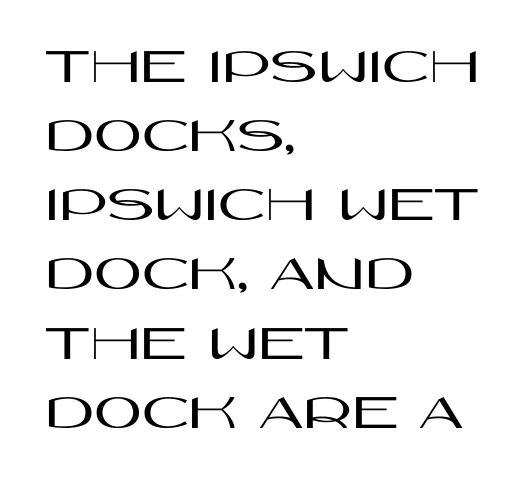
Q: Is the text italic (slanted)? A: No, it is upright.
Q: Is the typeface a serif or a sans-serif typeface? A: Sans-serif.
Q: Is the text underlined? A: No.
Q: How is the paragraph aligned? A: Left-aligned.
Q: Is the spacing between letters normal or unusually wide? A: Normal.
Q: Is the spacing between lines tight, normal or loose? A: Normal.
Q: Width (condensed, normal, or wide)? A: Wide.
Q: Stroke contrast? A: High.
Q: x-height? A: Large.
Q: Monospaced? A: No.
